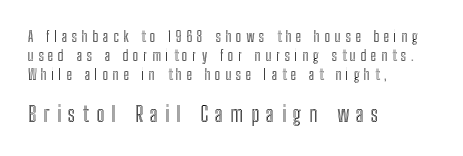
Q: Is the text italic (slanted)? A: No, it is upright.
Q: Is the text underlined? A: No.
Q: How is the paragraph aligned? A: Left-aligned.
Q: Is the spacing between letters normal or unusually wide? A: Unusually wide.
Q: Is the spacing between lines tight, normal or loose? A: Normal.
Q: Which block of text is set in a larger size, the first (top) or the second (bottom)? A: The second (bottom) one.
